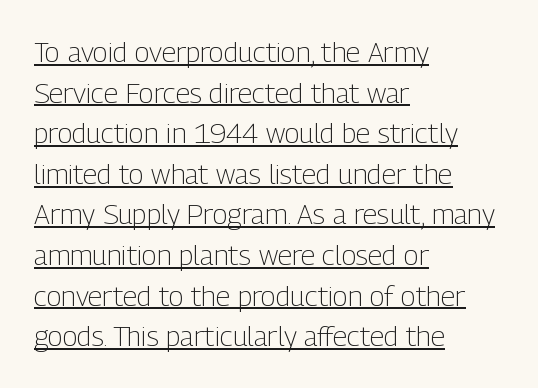
Q: Is the text bold? A: No.
Q: Is the text italic (slanted)? A: No, it is upright.
Q: Is the typeface a serif or a sans-serif typeface? A: Sans-serif.
Q: Is the text underlined? A: Yes.
Q: How is the paragraph aligned? A: Left-aligned.
Q: Is the spacing between letters normal or unusually wide? A: Normal.
Q: Is the spacing between lines tight, normal or loose? A: Normal.
Q: Width (condensed, normal, or wide)? A: Condensed.
Q: Stroke contrast? A: Low.
Q: x-height? A: Medium.
Q: Monospaced? A: No.
